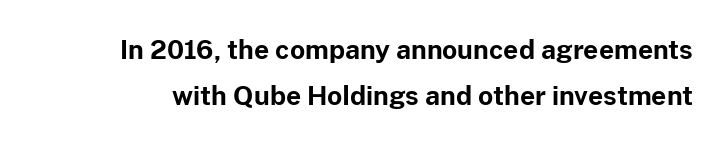
{"italic": "no", "bold": "yes", "underline": "no", "line_spacing_ratio": 1.77, "letter_spacing": "normal", "letter_spacing_em": 0.0, "glyph_px": 26}
